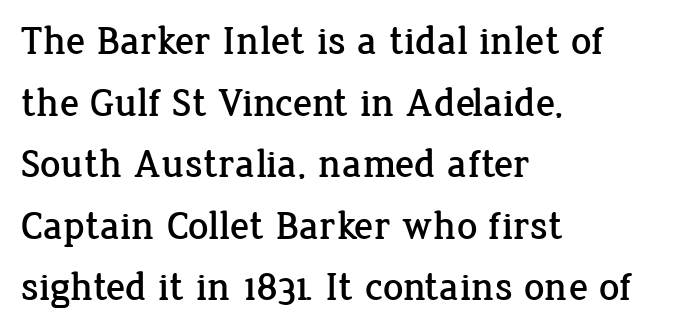
Q: Is the text italic (slanted)? A: No, it is upright.
Q: Is the typeface a serif or a sans-serif typeface? A: Serif.
Q: Is the text underlined? A: No.
Q: How is the paragraph aligned? A: Left-aligned.
Q: Is the spacing between letters normal or unusually wide? A: Normal.
Q: Is the spacing between lines tight, normal or loose? A: Normal.
Q: Width (condensed, normal, or wide)? A: Normal.
Q: Stroke contrast? A: Low.
Q: x-height? A: Medium.
Q: Monospaced? A: No.
